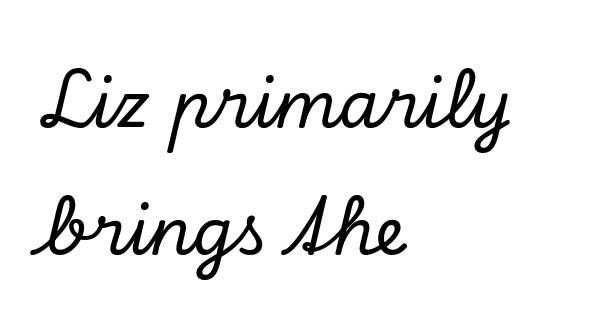
{"serif": "yes", "italic": "yes", "lean": "right", "slant_degrees": 13, "width": "normal", "stroke_contrast": "low", "x_height": "small", "monospaced": "no", "underline": "no", "align": "left", "line_spacing": "loose", "line_spacing_ratio": 1.92, "letter_spacing": "normal", "letter_spacing_em": 0.0, "glyph_px": 66}
